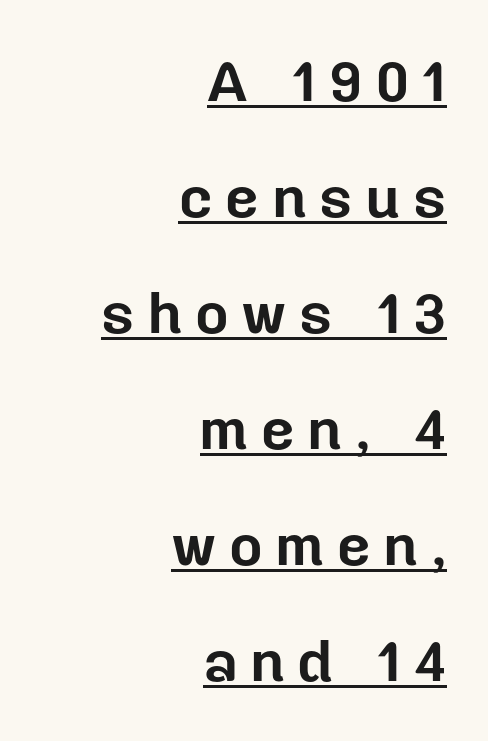
The image shows 58 px bold sans-serif type, upright; set right-aligned, loose line spacing (2.0x), unusually wide letter spacing (+0.23 em), underlined; low stroke contrast and a medium x-height.
